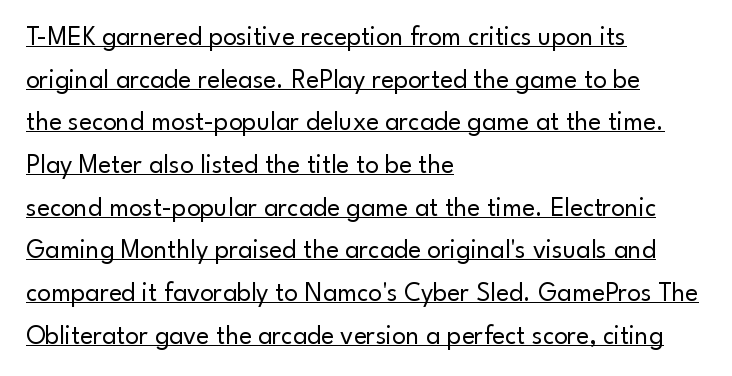
The image shows 27 px text type, upright; set left-aligned, normal line spacing (1.58x), normal letter spacing, underlined.
